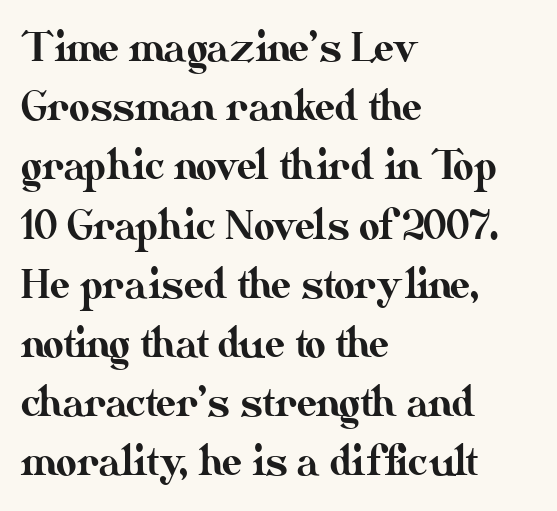
Unmarked baselines from the first word to the last. Upright lettering throughout. Honestly, the row spacing looks completely unremarkable. Alignment: flush left.
